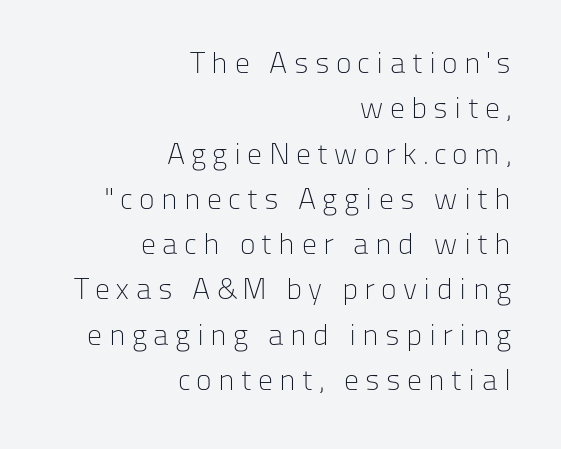
Q: Is the text bold? A: No.
Q: Is the text italic (slanted)? A: No, it is upright.
Q: Is the typeface a serif or a sans-serif typeface? A: Sans-serif.
Q: Is the text underlined? A: No.
Q: How is the paragraph aligned? A: Right-aligned.
Q: Is the spacing between letters normal or unusually wide? A: Unusually wide.
Q: Is the spacing between lines tight, normal or loose? A: Normal.
Q: Width (condensed, normal, or wide)? A: Normal.
Q: Stroke contrast? A: Low.
Q: x-height? A: Medium.
Q: Monospaced? A: No.
